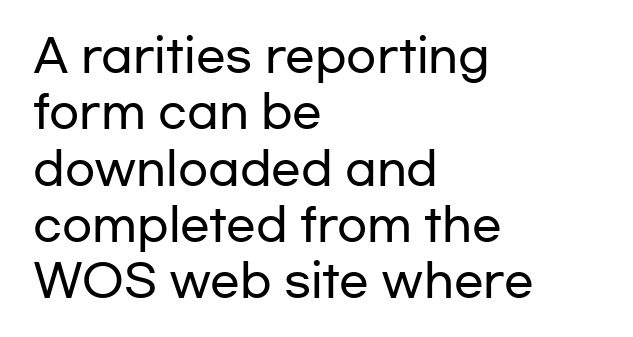
Has an underline been added? It has not. No italicization has been applied; the sample stays upright. If you measured baseline to baseline, you'd find a middling distance. The letters advance in unequal steps, a hallmark of proportional type. Grotesque or geometric, the face here clearly has no serifs. The rag falls on the right side of this text block.
